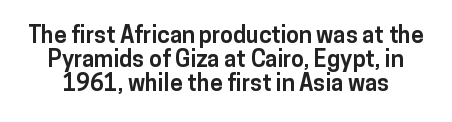
The image shows 23 px bold type, upright; set tight line spacing (1.04x), normal letter spacing, not underlined.
